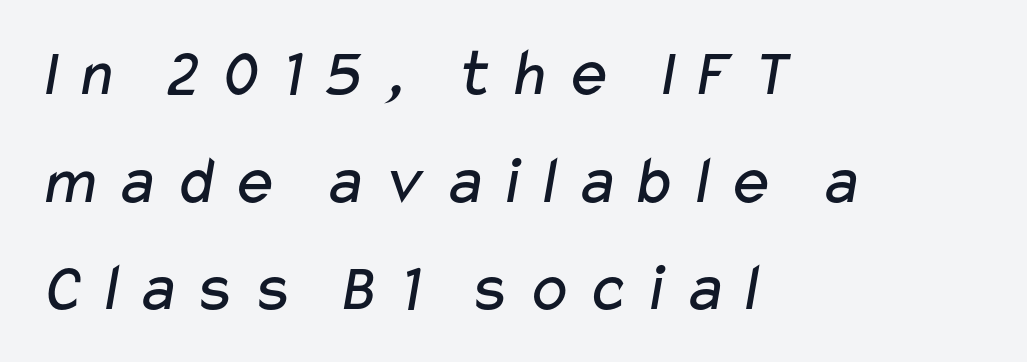
The image shows 69 px regular-weight, wide sans-serif type; set left-aligned, normal line spacing (1.56x), not underlined; low stroke contrast and a medium x-height.
